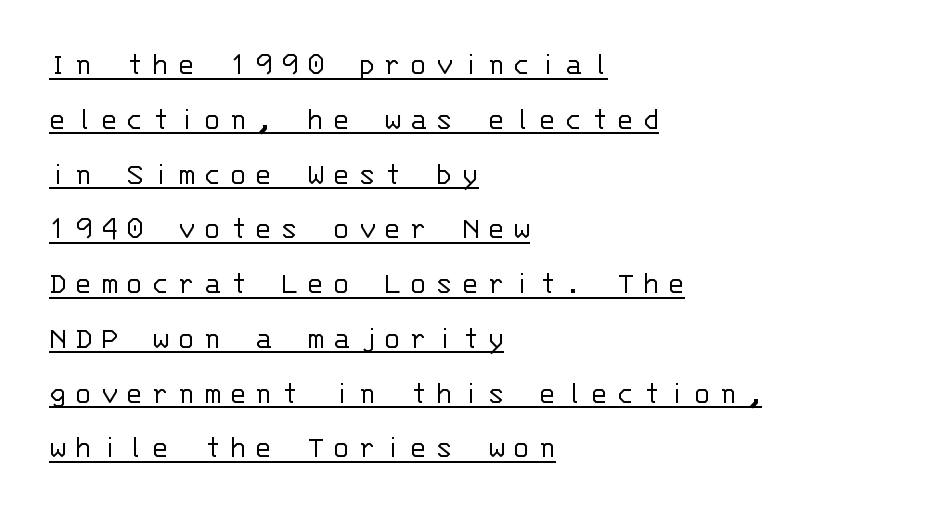
The image shows 33 px light sans-serif type, upright, monospaced; set left-aligned, normal line spacing (1.66x), unusually wide letter spacing (+0.29 em), underlined; low stroke contrast and a large x-height.
